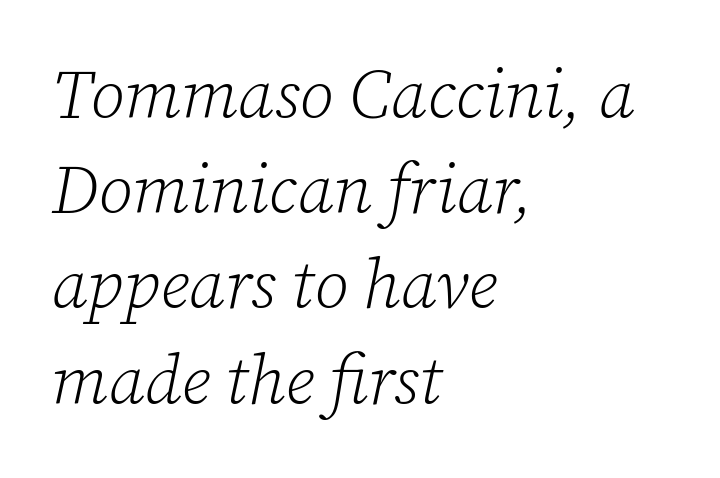
Q: Is the text bold? A: No.
Q: Is the text italic (slanted)? A: Yes, it leans right by about 12 degrees.
Q: Is the typeface a serif or a sans-serif typeface? A: Serif.
Q: Is the text underlined? A: No.
Q: How is the paragraph aligned? A: Left-aligned.
Q: Is the spacing between letters normal or unusually wide? A: Normal.
Q: Is the spacing between lines tight, normal or loose? A: Normal.
Q: Width (condensed, normal, or wide)? A: Normal.
Q: Stroke contrast? A: Low.
Q: x-height? A: Medium.
Q: Monospaced? A: No.
